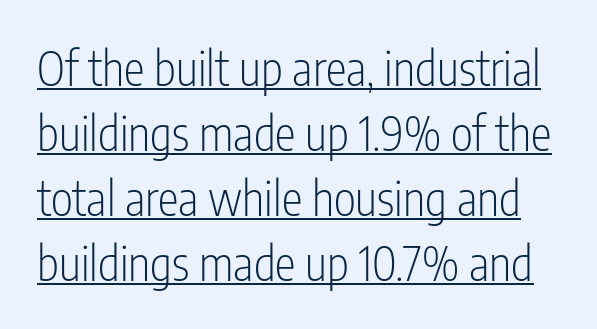
The image shows 47 px light, condensed sans-serif type, upright; set normal line spacing (1.38x), normal letter spacing, underlined; low stroke contrast and a medium x-height.
